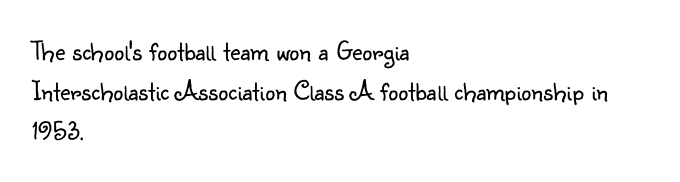
Q: Is the text bold? A: No.
Q: Is the text italic (slanted)? A: No, it is upright.
Q: Is the typeface a serif or a sans-serif typeface? A: Sans-serif.
Q: Is the text underlined? A: No.
Q: How is the paragraph aligned? A: Left-aligned.
Q: Is the spacing between letters normal or unusually wide? A: Normal.
Q: Is the spacing between lines tight, normal or loose? A: Normal.
Q: Width (condensed, normal, or wide)? A: Normal.
Q: Stroke contrast? A: Low.
Q: x-height? A: Small.
Q: Monospaced? A: No.
